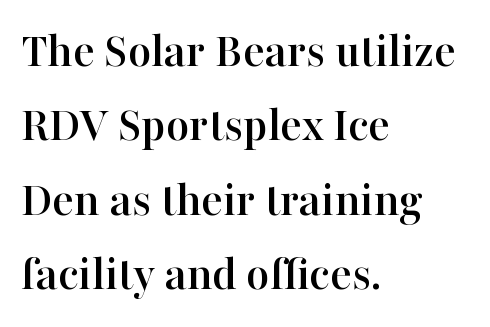
The image shows 50 px serif type, upright; set left-aligned, normal line spacing (1.49x), normal letter spacing, not underlined; high stroke contrast and a medium x-height.
